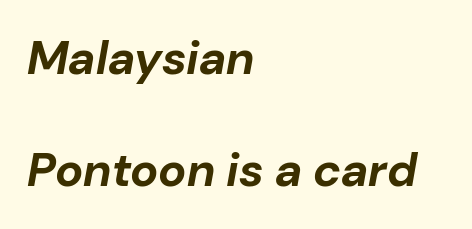
The whole block is typeset with a tilt. The space between consecutive lines is lavish. A bare baseline throughout the passage. The line texture is even and compact thanks to regular tracking. Here the designer chose a conventional face with non-uniform glyph widths.
